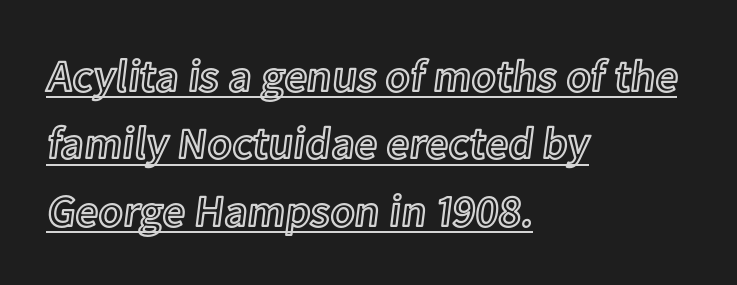
The image shows 45 px text type; set left-aligned, normal line spacing (1.5x), normal letter spacing, underlined; a medium x-height.
